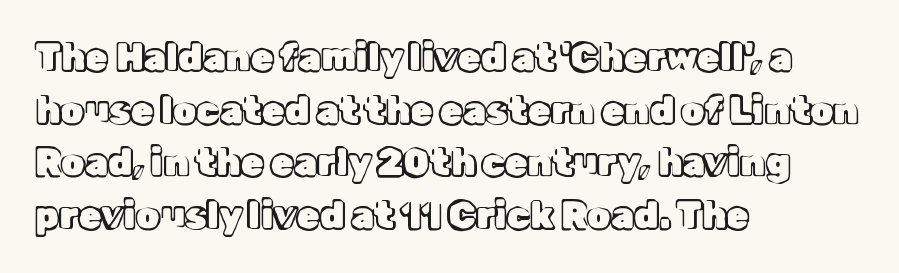
The image shows 37 px text type, upright; set left-aligned, normal line spacing (1.42x), normal letter spacing, not underlined; a medium x-height.
